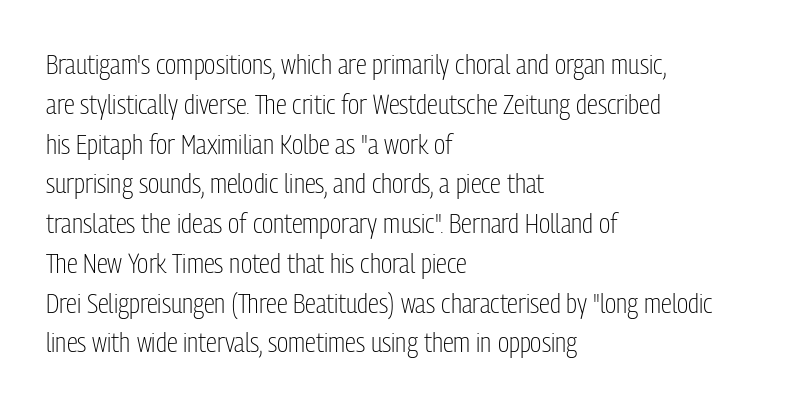
Beneath every word, the page is bare. No heavy texture on the line: the type isn't bold. Quick note: interline space is typical. Letterform terminals end flat and unadorned throughout the passage. Varying glyph widths throughout — classic text-font behaviour. Vertical strokes here are truly vertical.
